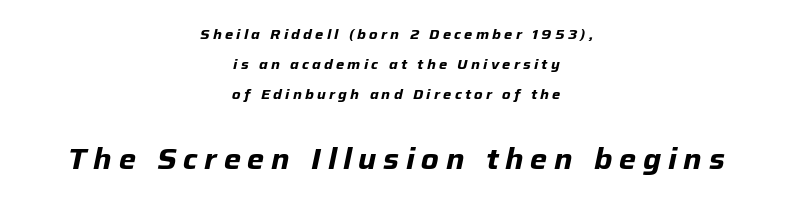
The image shows 29 px bold type, italic (leaning right); set centered, loose line spacing (2.15x), unusually wide letter spacing (+0.23 em), not underlined; the second (bottom) block is 2.07x larger; low stroke contrast and a medium x-height.
